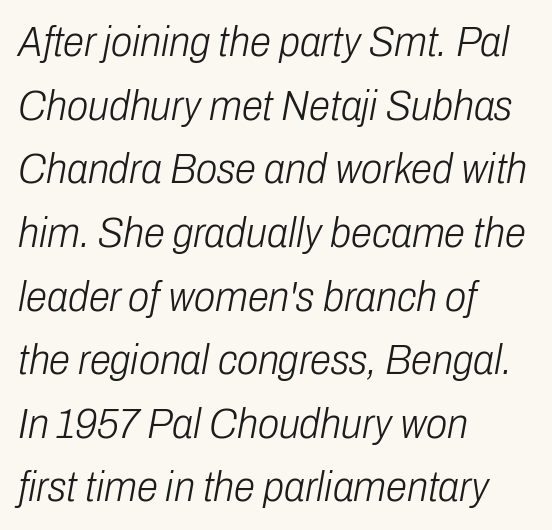
The image shows 43 px light, condensed type, italic (leaning right); set left-aligned, normal line spacing (1.48x), normal letter spacing, not underlined; low stroke contrast and a medium x-height.
